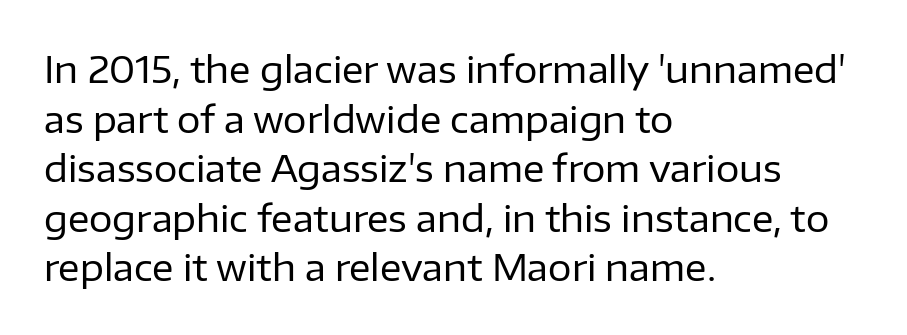
The image shows 37 px regular-weight sans-serif type, upright; set left-aligned, normal line spacing (1.34x), normal letter spacing, not underlined; low stroke contrast and a medium x-height.
